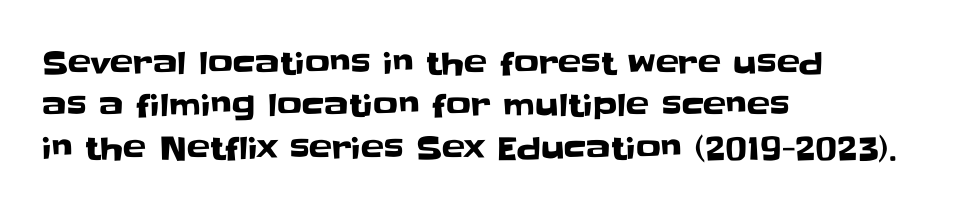
Q: Is the text italic (slanted)? A: No, it is upright.
Q: Is the typeface a serif or a sans-serif typeface? A: Sans-serif.
Q: Is the text underlined? A: No.
Q: How is the paragraph aligned? A: Left-aligned.
Q: Is the spacing between letters normal or unusually wide? A: Normal.
Q: Is the spacing between lines tight, normal or loose? A: Normal.
Q: Width (condensed, normal, or wide)? A: Normal.
Q: Stroke contrast? A: Low.
Q: x-height? A: Large.
Q: Monospaced? A: No.
